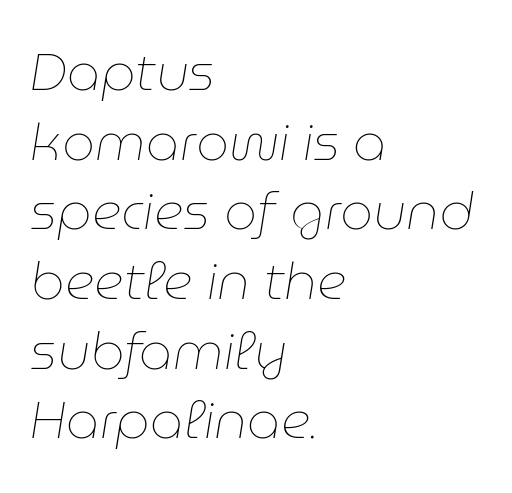
The image shows 52 px thin type, italic (leaning right); set left-aligned, normal line spacing (1.34x), normal letter spacing, not underlined; low stroke contrast and a medium x-height.
